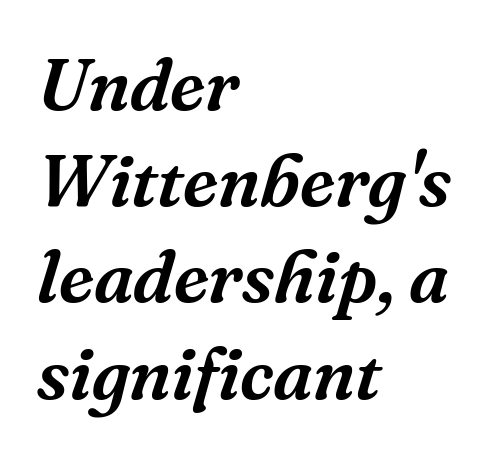
Q: Is the text italic (slanted)? A: Yes, it leans right by about 16 degrees.
Q: Is the typeface a serif or a sans-serif typeface? A: Serif.
Q: Is the text underlined? A: No.
Q: How is the paragraph aligned? A: Left-aligned.
Q: Is the spacing between letters normal or unusually wide? A: Normal.
Q: Is the spacing between lines tight, normal or loose? A: Normal.
Q: Width (condensed, normal, or wide)? A: Normal.
Q: Stroke contrast? A: Medium.
Q: x-height? A: Medium.
Q: Monospaced? A: No.
